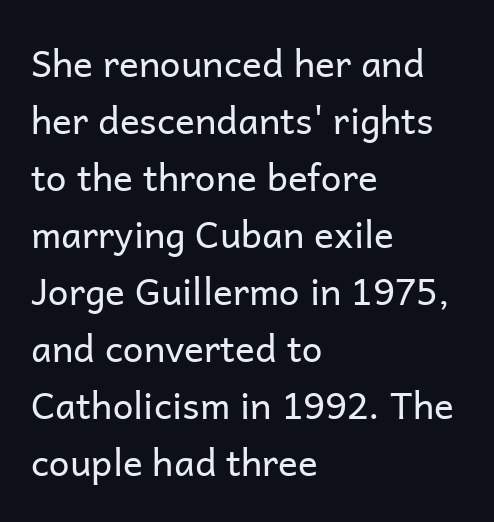
The type sits square on the baseline with zero lean. The letterforms sit shoulder to shoulder at normal distance. Honestly, the row spacing looks completely unremarkable. Letterform terminals end flat and unadorned throughout the passage. The font is comparable to plain body text, perhaps lighter. The area under the type is left untouched.
